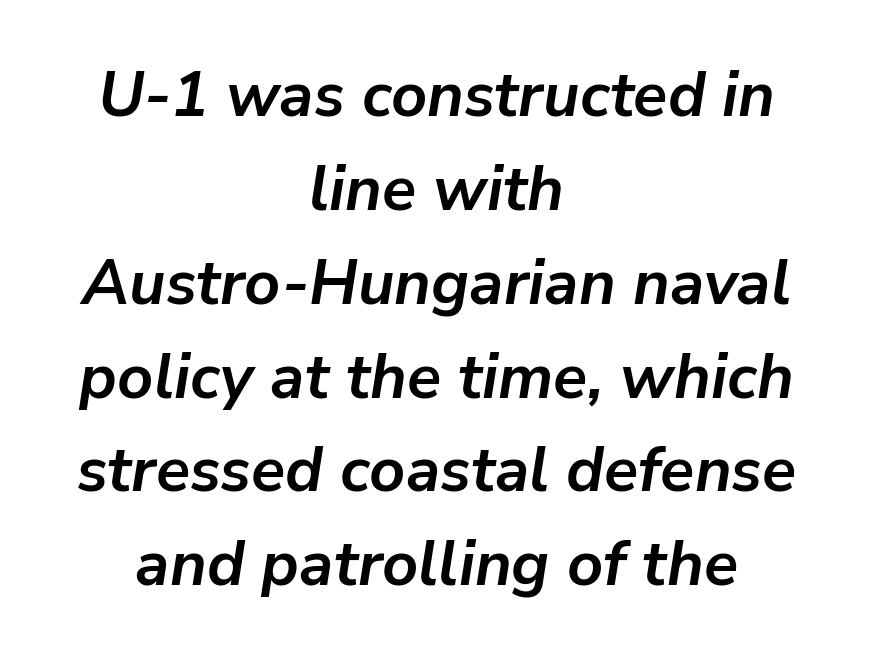
Standard letterfit; no display-style spreading of the glyphs. Note the varied advance widths — an 'i' is clearly narrower than an 'm'. Does the copy run flush right? No — it is centered line by line. Quick note: interline space is typical. Weight check: bold — yes, fully.
